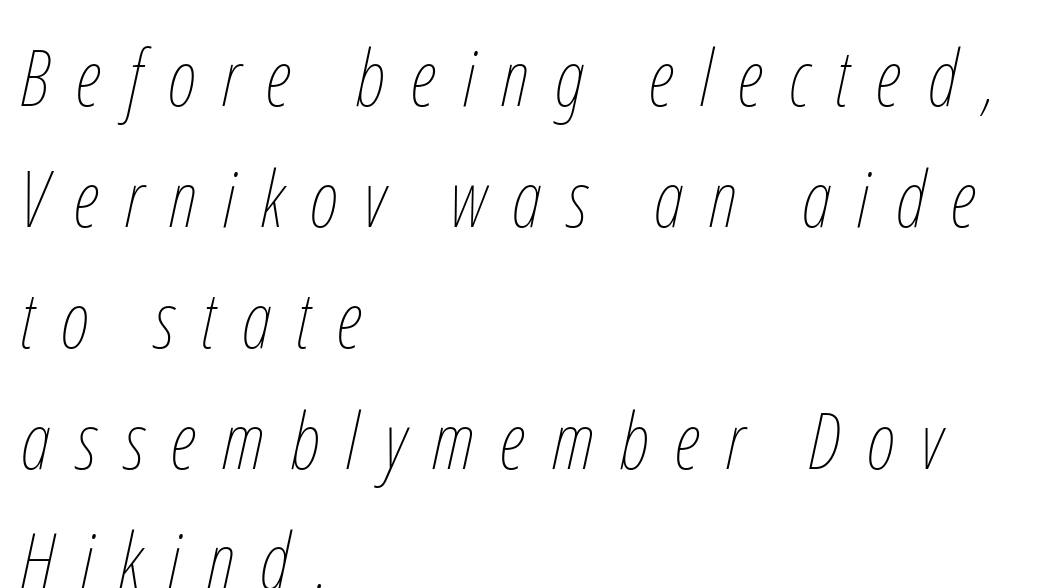
Q: Is the text bold? A: No.
Q: Is the text italic (slanted)? A: Yes, it leans right by about 12 degrees.
Q: Is the text underlined? A: No.
Q: How is the paragraph aligned? A: Left-aligned.
Q: Is the spacing between letters normal or unusually wide? A: Unusually wide.
Q: Is the spacing between lines tight, normal or loose? A: Normal.
Q: Width (condensed, normal, or wide)? A: Condensed.
Q: Stroke contrast? A: Low.
Q: x-height? A: Medium.
Q: Monospaced? A: No.
